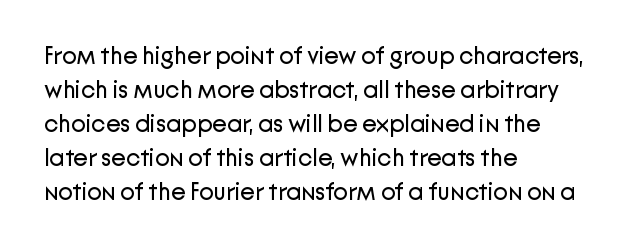
Q: Is the text bold? A: No.
Q: Is the text italic (slanted)? A: No, it is upright.
Q: Is the text underlined? A: No.
Q: How is the paragraph aligned? A: Left-aligned.
Q: Is the spacing between letters normal or unusually wide? A: Normal.
Q: Is the spacing between lines tight, normal or loose? A: Normal.
